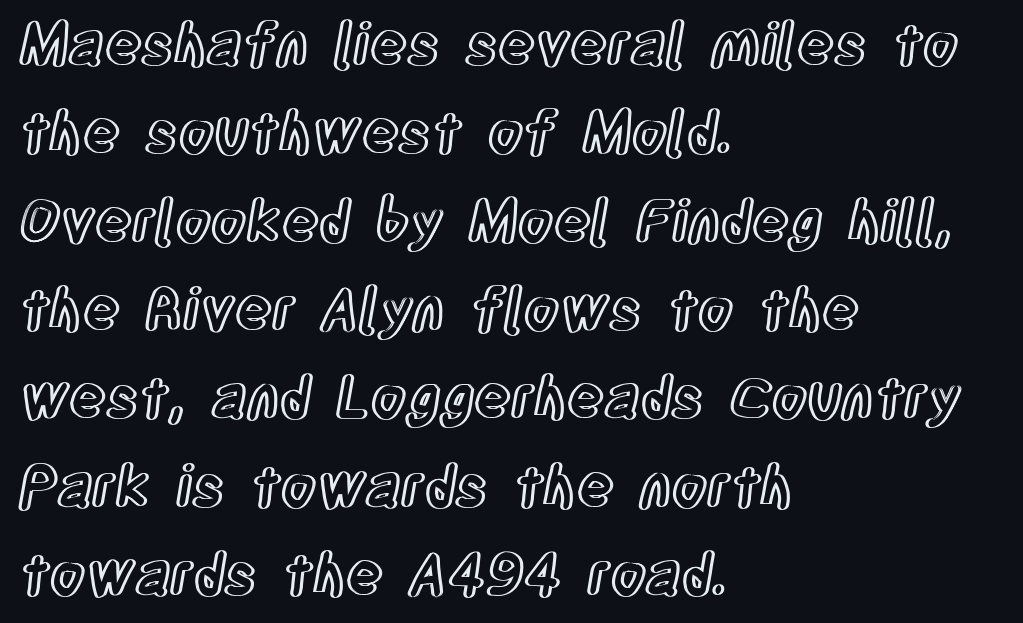
The image shows 57 px condensed type; set left-aligned, normal line spacing (1.55x), normal letter spacing, not underlined; a large x-height.
